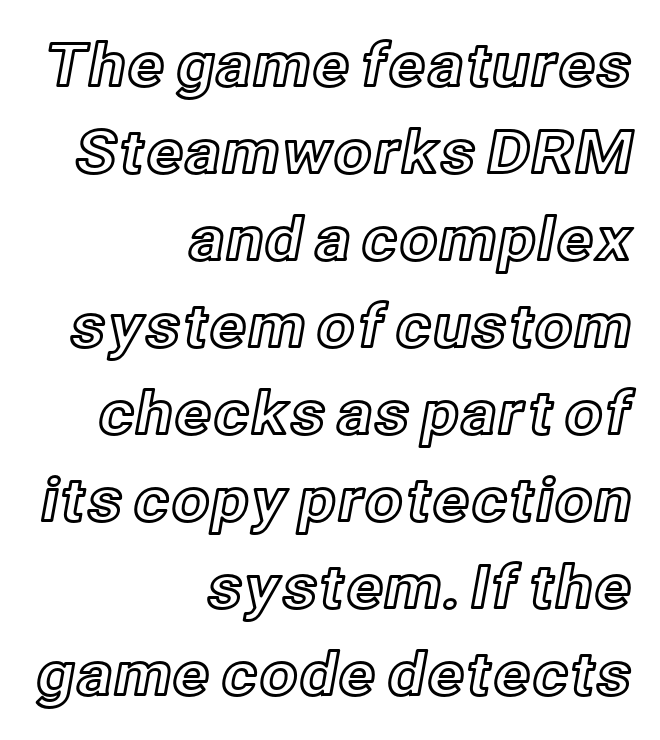
Q: Is the text italic (slanted)? A: Yes.
Q: Is the text underlined? A: No.
Q: How is the paragraph aligned? A: Right-aligned.
Q: Is the spacing between letters normal or unusually wide? A: Normal.
Q: Is the spacing between lines tight, normal or loose? A: Normal.
Q: Width (condensed, normal, or wide)? A: Normal.
Q: x-height? A: Medium.
Q: Monospaced? A: No.
